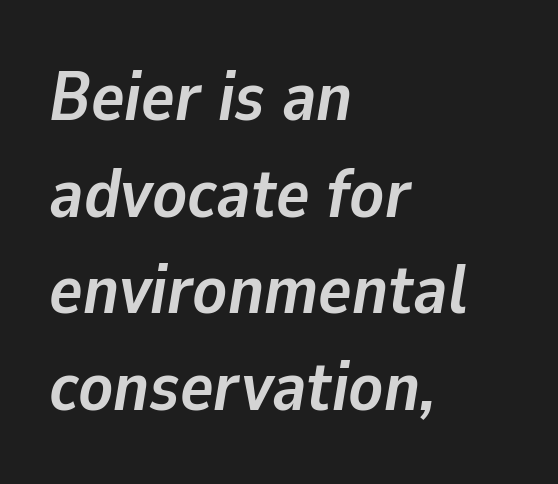
This sample has the flowing, uneven cadence of proportional lettering. Characters follow at the spacing the type designer built in. In terms of leading, this rendering sits right in the middle. The rendering uses a bold face; every stroke is thick and dark.
